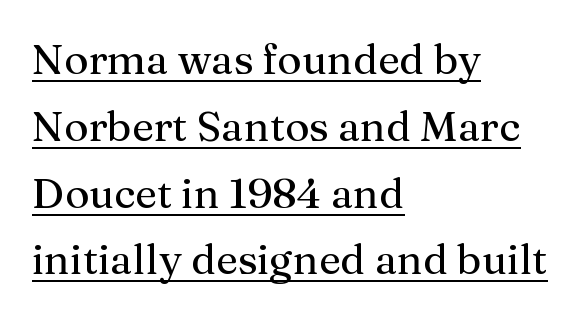
The designer left line spacing at the default. Do the characters align in a grid? No, the font is proportional. Every row of glyphs begins at an identical x-position on the left. The axis of the letterforms is exactly vertical. Honestly, the letter spacing is just normal — you wouldn't notice it.
